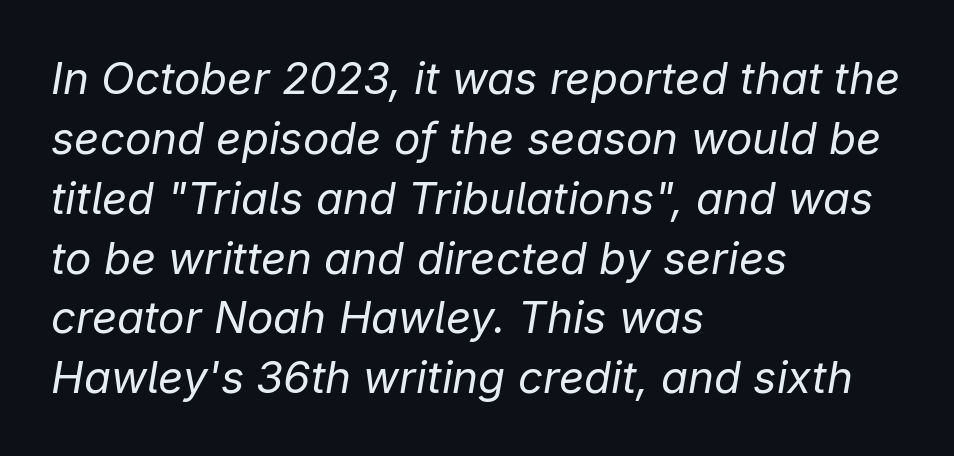
Q: Is the text bold? A: No.
Q: Is the text italic (slanted)? A: Yes, it leans right by about 9 degrees.
Q: Is the text underlined? A: No.
Q: How is the paragraph aligned? A: Left-aligned.
Q: Is the spacing between letters normal or unusually wide? A: Normal.
Q: Is the spacing between lines tight, normal or loose? A: Normal.
Q: Width (condensed, normal, or wide)? A: Normal.
Q: Stroke contrast? A: Low.
Q: x-height? A: Medium.
Q: Monospaced? A: No.
